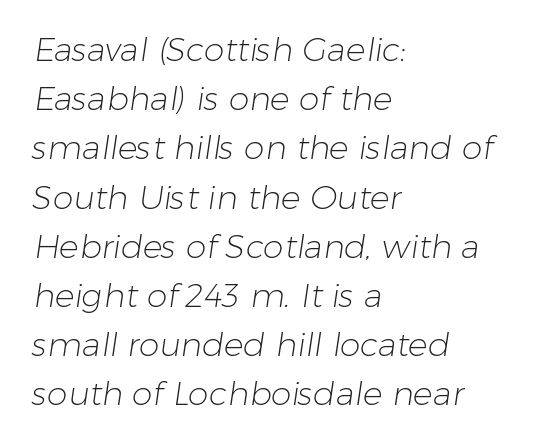
{"serif": "no", "bold": "no", "weight": "light", "width": "normal", "stroke_contrast": "low", "x_height": "medium", "monospaced": "no", "underline": "no", "align": "left", "line_spacing": "normal", "line_spacing_ratio": 1.49, "letter_spacing": "normal", "letter_spacing_em": 0.0, "glyph_px": 33}
